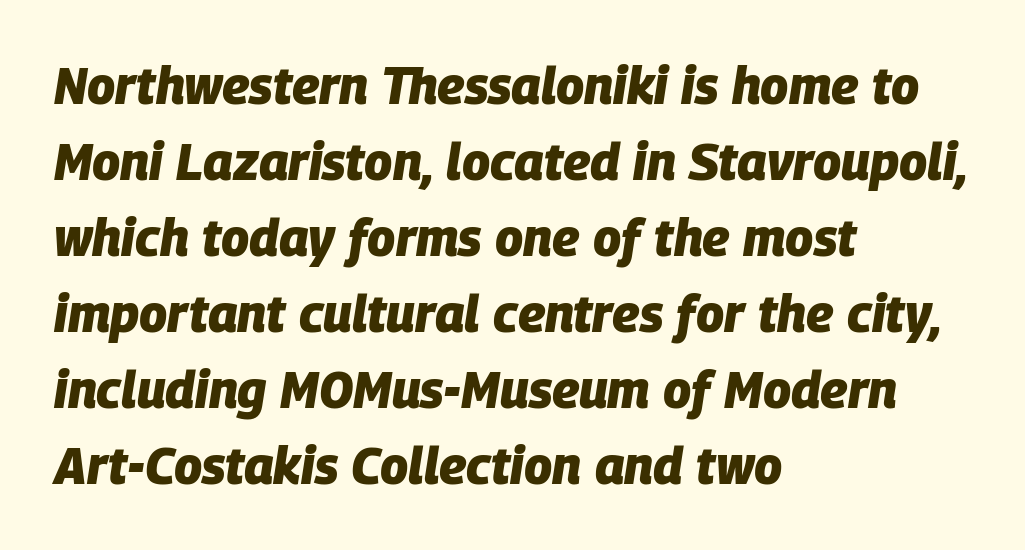
The image shows 51 px heavy type, italic (leaning right); set left-aligned, normal line spacing (1.49x), normal letter spacing, not underlined; low stroke contrast and a large x-height.
